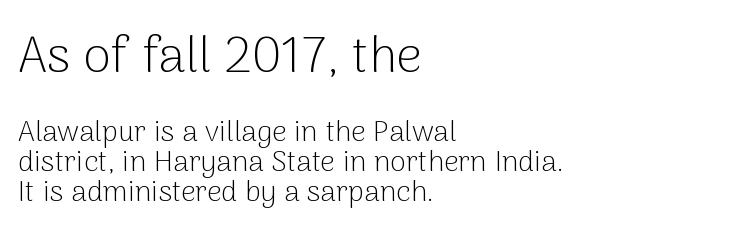
Q: Is the text bold? A: No.
Q: Is the text italic (slanted)? A: No, it is upright.
Q: Is the typeface a serif or a sans-serif typeface? A: Sans-serif.
Q: Is the text underlined? A: No.
Q: How is the paragraph aligned? A: Left-aligned.
Q: Is the spacing between letters normal or unusually wide? A: Normal.
Q: Is the spacing between lines tight, normal or loose? A: Tight.
Q: Which block of text is set in a larger size, the first (top) or the second (bottom)? A: The first (top) one.
Q: Width (condensed, normal, or wide)? A: Normal.
Q: Stroke contrast? A: Low.
Q: x-height? A: Medium.
Q: Monospaced? A: No.
